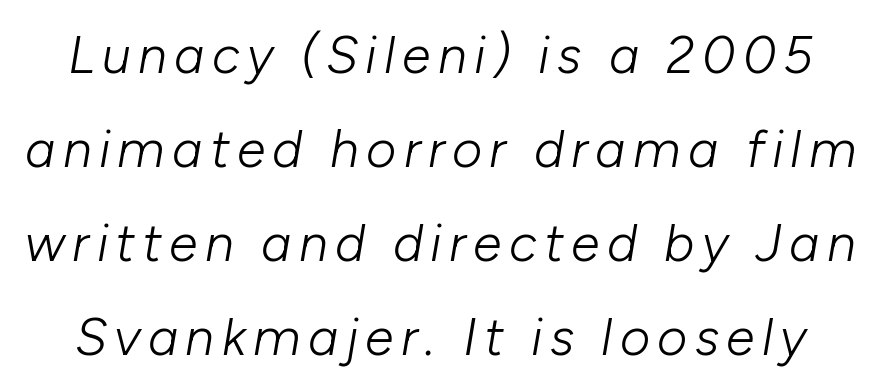
Q: Is the text bold? A: No.
Q: Is the text italic (slanted)? A: Yes, it leans right by about 10 degrees.
Q: Is the text underlined? A: No.
Q: Width (condensed, normal, or wide)? A: Normal.
Q: Stroke contrast? A: Low.
Q: x-height? A: Medium.
Q: Monospaced? A: No.
